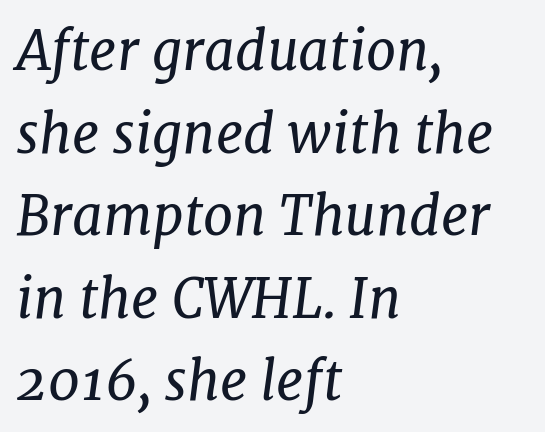
The image shows 54 px regular-weight serif type, italic (leaning right); set left-aligned, normal line spacing (1.53x), normal letter spacing, not underlined; low stroke contrast and a medium x-height.
